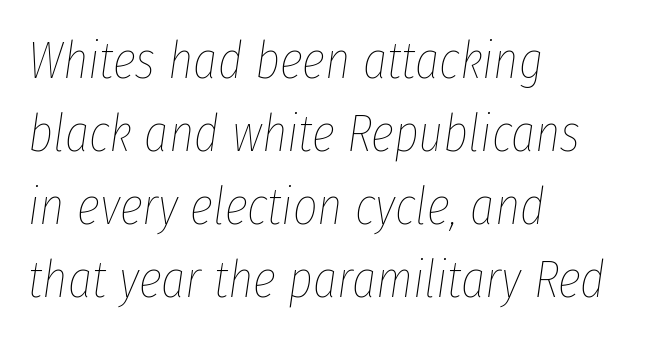
The image shows 53 px thin, condensed type, italic (leaning right); set left-aligned, normal line spacing (1.38x), normal letter spacing, not underlined; low stroke contrast and a medium x-height.
